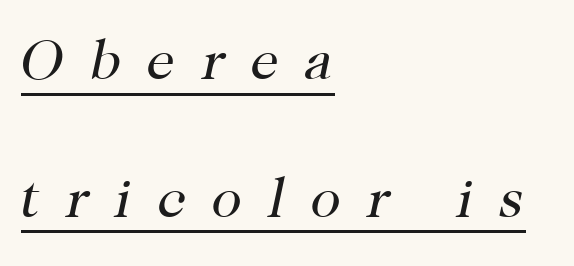
{"serif": "yes", "italic": "yes", "lean": "right", "slant_degrees": 12, "bold": "no", "weight": "regular", "width": "normal", "stroke_contrast": "high", "x_height": "medium", "monospaced": "no", "underline": "yes", "align": "left", "line_spacing": "loose", "line_spacing_ratio": 2.46, "letter_spacing": "wide", "letter_spacing_em": 0.47, "glyph_px": 56}
